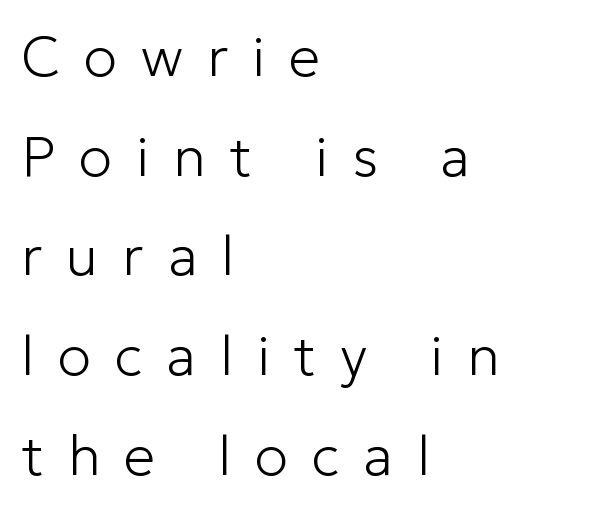
The image shows 56 px light sans-serif type, upright; set left-aligned, line spacing 1.78x, unusually wide letter spacing (+0.43 em), not underlined; low stroke contrast and a medium x-height.
